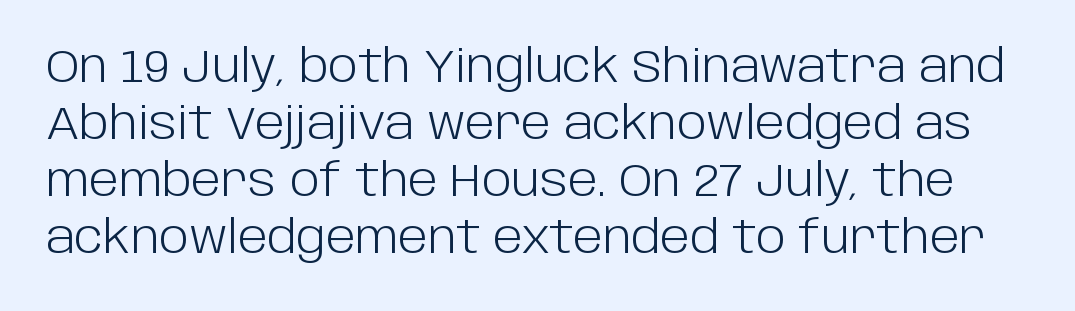
{"serif": "no", "italic": "no", "bold": "no", "weight": "light", "width": "normal", "stroke_contrast": "low", "x_height": "large", "monospaced": "no", "underline": "no", "line_spacing": "normal", "line_spacing_ratio": 1.27, "letter_spacing": "normal", "letter_spacing_em": 0.0, "glyph_px": 45}
